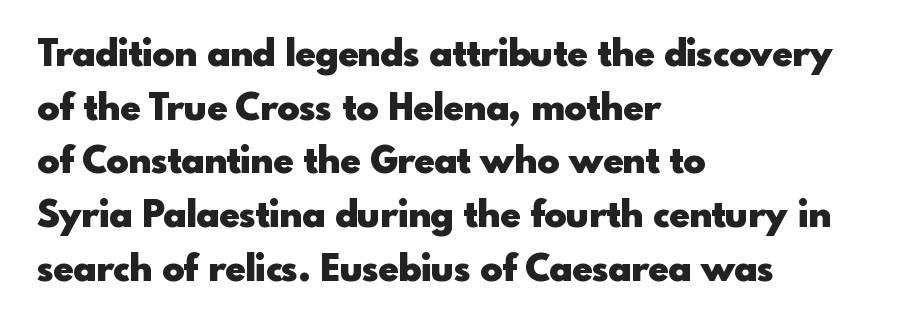
{"serif": "no", "italic": "no", "bold": "yes", "weight": "heavy", "width": "normal", "x_height": "small", "monospaced": "no", "underline": "no", "align": "left", "line_spacing": "normal", "line_spacing_ratio": 1.45, "letter_spacing": "normal", "letter_spacing_em": 0.0, "glyph_px": 37}
